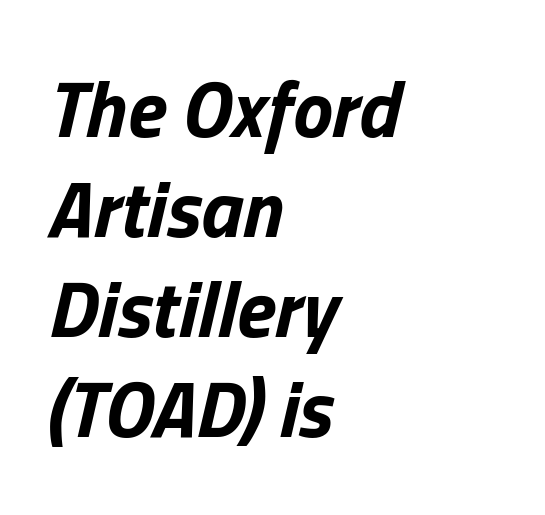
Q: Is the text bold? A: Yes.
Q: Is the text italic (slanted)? A: Yes, it leans right by about 13 degrees.
Q: Is the text underlined? A: No.
Q: How is the paragraph aligned? A: Left-aligned.
Q: Is the spacing between letters normal or unusually wide? A: Normal.
Q: Is the spacing between lines tight, normal or loose? A: Normal.
Q: Width (condensed, normal, or wide)? A: Normal.
Q: Stroke contrast? A: Low.
Q: x-height? A: Medium.
Q: Monospaced? A: No.
